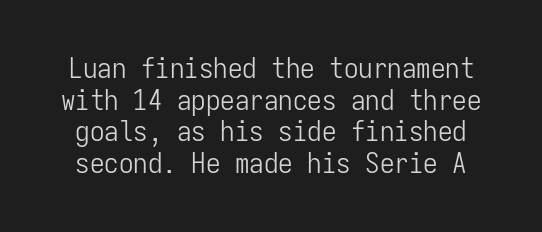
The image shows 29 px light, condensed sans-serif type, upright, monospaced; set tight line spacing (1.09x), normal letter spacing, not underlined; low stroke contrast and a medium x-height.
